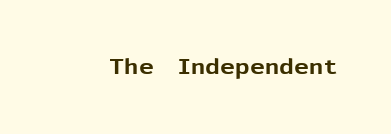
{"italic": "no", "bold": "yes", "underline": "no", "letter_spacing": "normal", "letter_spacing_em": 0.0, "glyph_px": 21}
